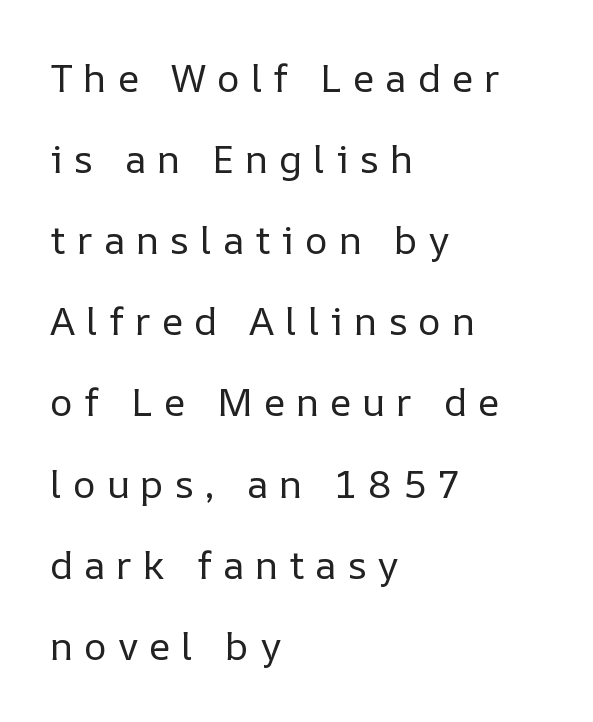
Leftover space on each line is placed entirely after the last word. A roman cut, with each character standing at attention. The string is rendered with underlining switched off. The letterforms stand isolated, each surrounded by extra space. Think of a printed novel: that variable character pitch is what you see here. Weight: not bold — regular or lighter.
